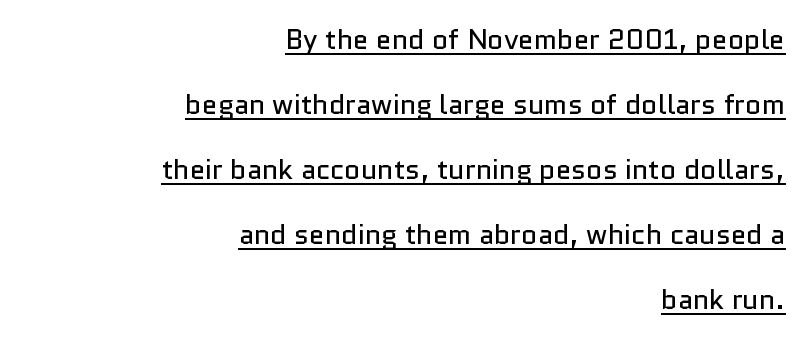
Students, observe the line beneath the letters — that is underlining. Grotesque or geometric, the face here clearly has no serifs. One-word summary of the alignment: right. The lettering holds an erect, upright posture throughout.
